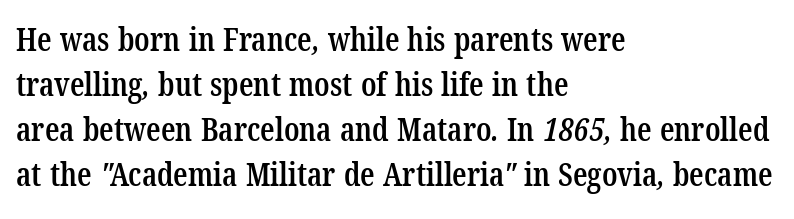
The image shows 32 px semibold, condensed serif type; set left-aligned, normal line spacing (1.41x), normal letter spacing, not underlined; low stroke contrast and a medium x-height.
